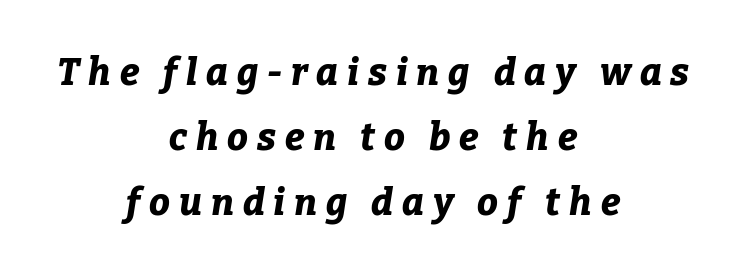
Q: Is the text bold? A: Yes.
Q: Is the text italic (slanted)? A: Yes, it leans right by about 9 degrees.
Q: Is the text underlined? A: No.
Q: How is the paragraph aligned? A: Centered.
Q: Is the spacing between letters normal or unusually wide? A: Unusually wide.
Q: Width (condensed, normal, or wide)? A: Normal.
Q: Stroke contrast? A: Low.
Q: x-height? A: Medium.
Q: Monospaced? A: No.
